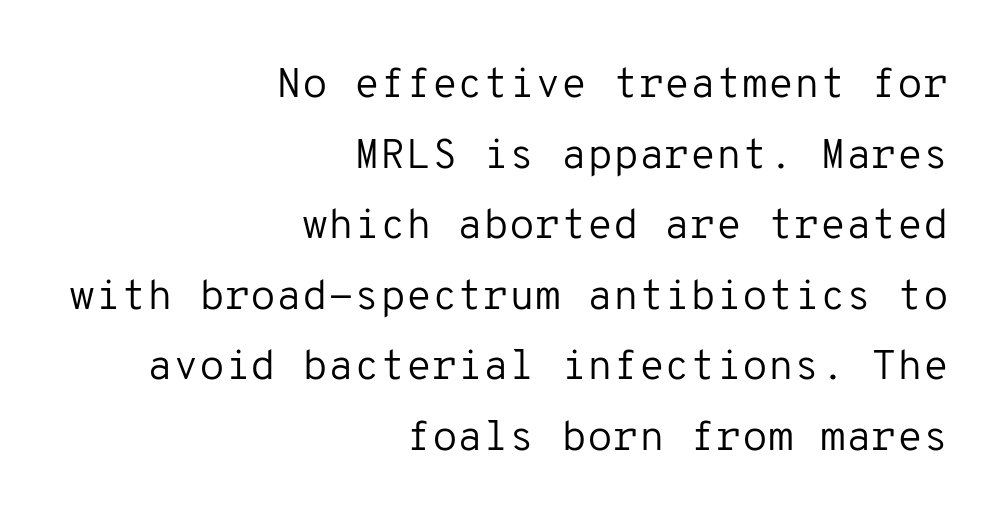
The image shows 42 px regular-weight sans-serif type, upright, monospaced; set right-aligned, normal line spacing (1.68x), normal letter spacing, not underlined; low stroke contrast and a medium x-height.
